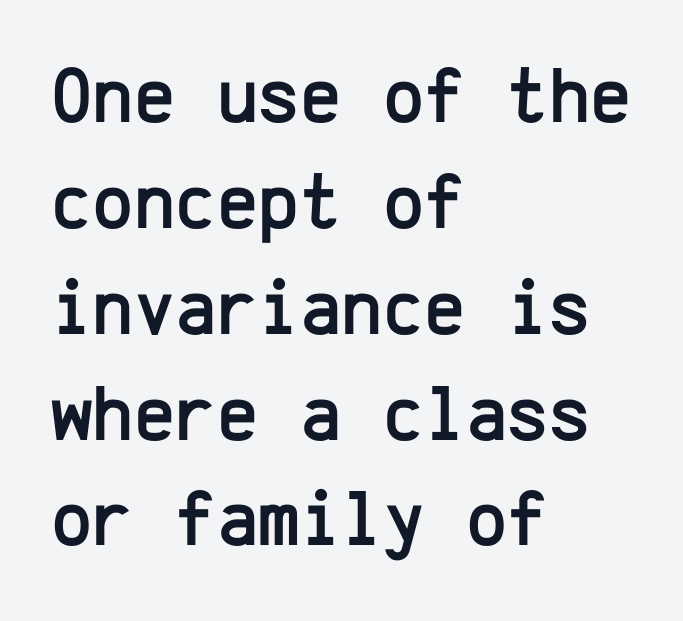
Q: Is the text italic (slanted)? A: No, it is upright.
Q: Is the typeface a serif or a sans-serif typeface? A: Sans-serif.
Q: Is the text underlined? A: No.
Q: How is the paragraph aligned? A: Left-aligned.
Q: Is the spacing between letters normal or unusually wide? A: Normal.
Q: Is the spacing between lines tight, normal or loose? A: Normal.
Q: Width (condensed, normal, or wide)? A: Normal.
Q: Stroke contrast? A: Low.
Q: x-height? A: Medium.
Q: Monospaced? A: Yes.
